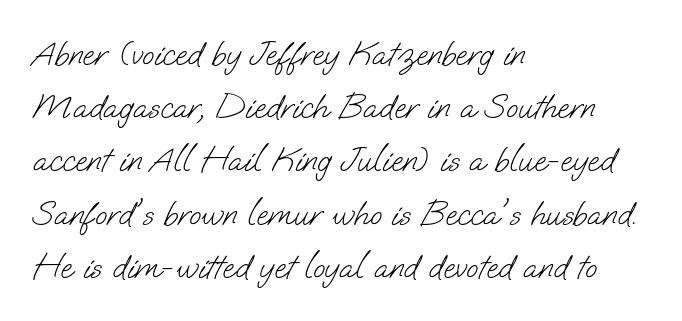
The typeface has the unassuming heft of standard copy or less. The setting favours the left margin, as ordinary paragraphs usually do. Font category for this specimen: sans-serif. Standard letterfit; no display-style spreading of the glyphs.
